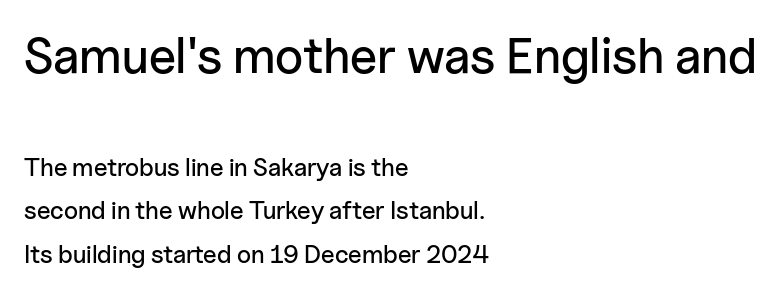
The image shows 50 px sans-serif type, upright; set left-aligned, line spacing 1.74x, normal letter spacing, not underlined; the first (top) block is 2.0x larger; low stroke contrast and a medium x-height.
